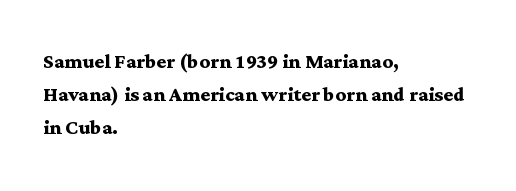
{"italic": "no", "bold": "yes", "underline": "no", "align": "left", "line_spacing": "normal", "line_spacing_ratio": 1.27, "letter_spacing": "normal", "letter_spacing_em": 0.0, "glyph_px": 26}
